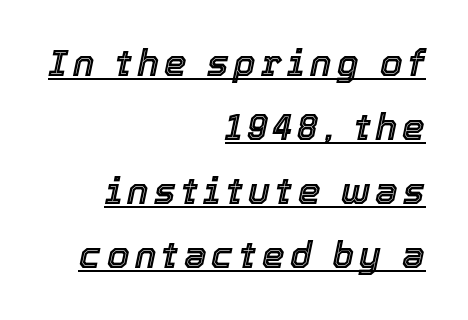
The image shows 36 px text type, italic (leaning right); set right-aligned, line spacing 1.78x, underlined; a medium x-height.
